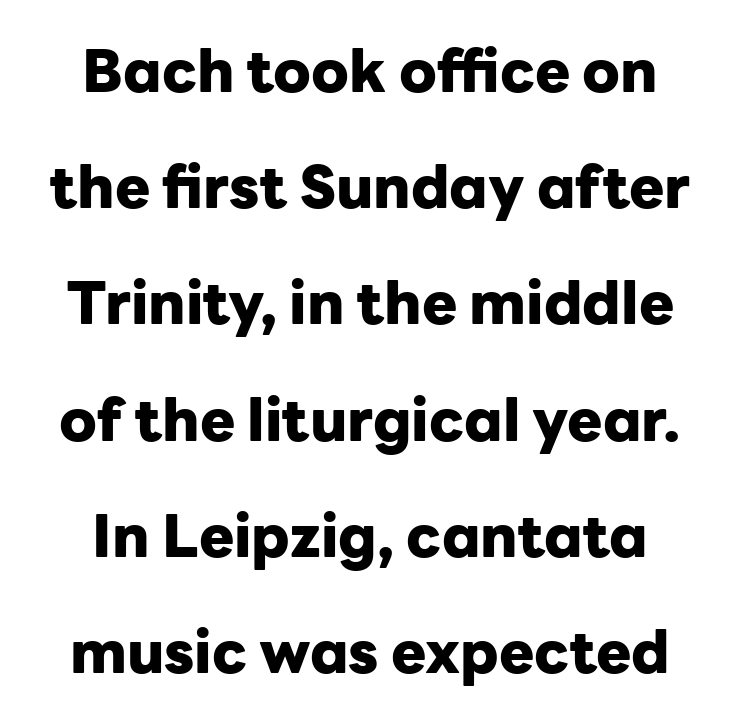
A typesetter would label this face a sans. The leading is generous, giving the passage an open texture. Both edges are ragged and mirror each other, which tells us the setting is centered. The horizontal fit of the characters is conventional and even.
